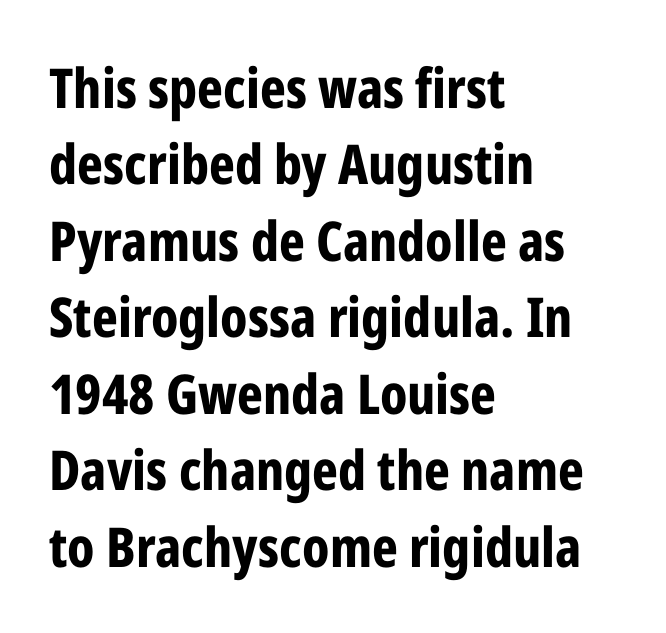
{"serif": "no", "italic": "no", "bold": "yes", "weight": "bold", "width": "condensed", "stroke_contrast": "low", "x_height": "medium", "monospaced": "no", "underline": "no", "align": "left", "line_spacing": "normal", "line_spacing_ratio": 1.39, "letter_spacing": "normal", "letter_spacing_em": 0.0, "glyph_px": 55}
